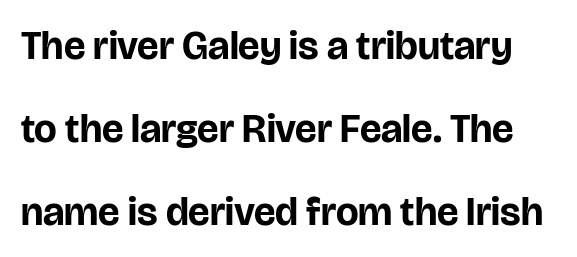
{"serif": "no", "italic": "no", "bold": "yes", "weight": "bold", "width": "normal", "stroke_contrast": "low", "x_height": "large", "monospaced": "no", "underline": "no", "line_spacing": "loose", "line_spacing_ratio": 2.07, "letter_spacing": "normal", "letter_spacing_em": 0.0, "glyph_px": 40}
